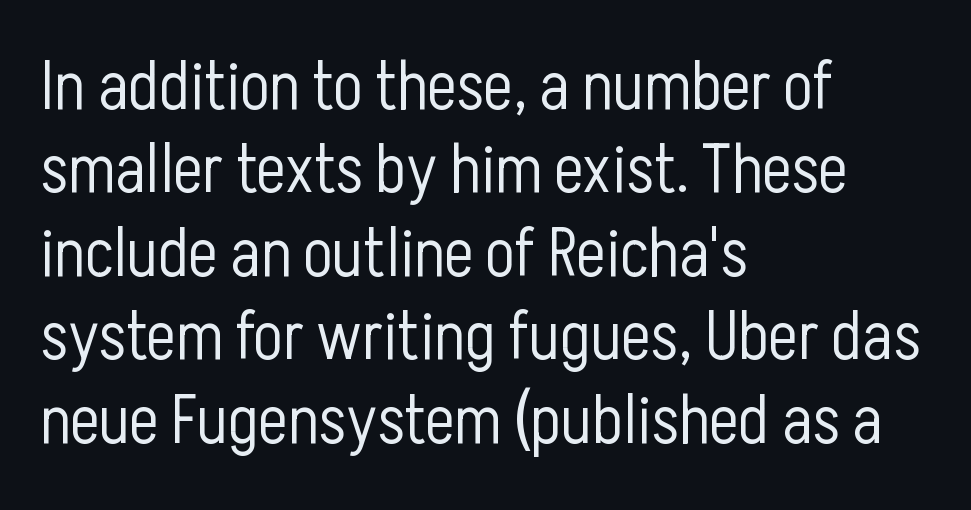
Q: Is the text bold? A: No.
Q: Is the text italic (slanted)? A: No, it is upright.
Q: Is the typeface a serif or a sans-serif typeface? A: Sans-serif.
Q: Is the text underlined? A: No.
Q: How is the paragraph aligned? A: Left-aligned.
Q: Is the spacing between letters normal or unusually wide? A: Normal.
Q: Width (condensed, normal, or wide)? A: Condensed.
Q: Stroke contrast? A: Low.
Q: x-height? A: Medium.
Q: Monospaced? A: No.
